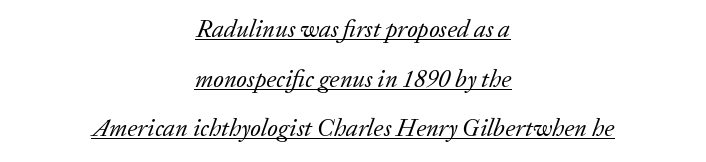
{"italic": "yes", "lean": "right", "slant_degrees": 20, "bold": "no", "underline": "yes", "align": "center", "line_spacing": "loose", "line_spacing_ratio": 1.99, "letter_spacing": "normal", "letter_spacing_em": 0.0, "glyph_px": 25}
